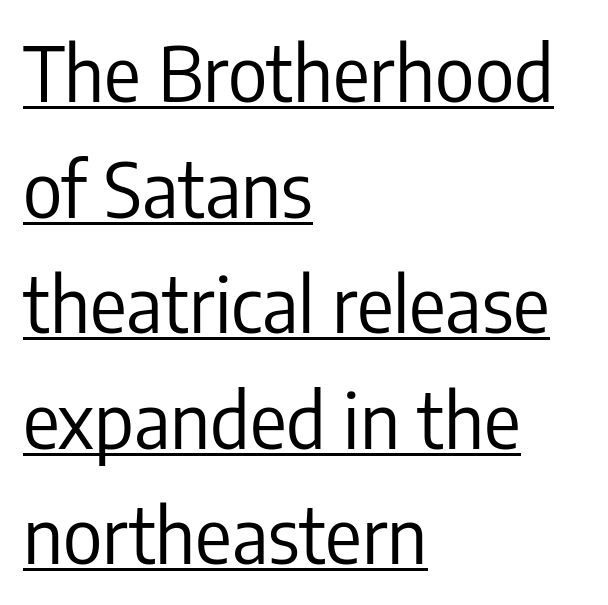
Q: Is the text bold? A: No.
Q: Is the text italic (slanted)? A: No, it is upright.
Q: Is the typeface a serif or a sans-serif typeface? A: Sans-serif.
Q: Is the text underlined? A: Yes.
Q: How is the paragraph aligned? A: Left-aligned.
Q: Is the spacing between letters normal or unusually wide? A: Normal.
Q: Is the spacing between lines tight, normal or loose? A: Normal.
Q: Width (condensed, normal, or wide)? A: Condensed.
Q: Stroke contrast? A: Low.
Q: x-height? A: Medium.
Q: Monospaced? A: No.
